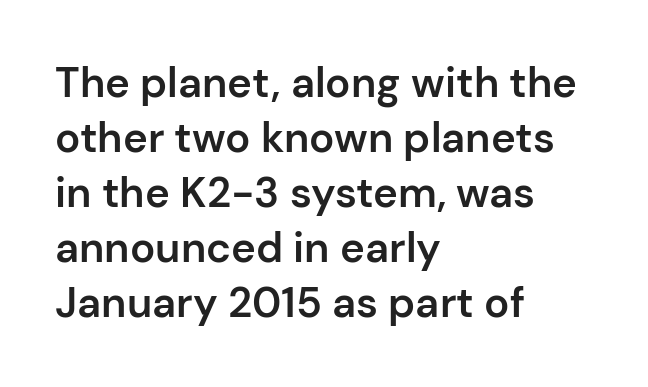
{"serif": "no", "italic": "no", "bold": "semi", "weight": "semibold", "width": "normal", "stroke_contrast": "low", "x_height": "medium", "monospaced": "no", "underline": "no", "align": "left", "line_spacing": "normal", "line_spacing_ratio": 1.31, "letter_spacing": "normal", "letter_spacing_em": 0.0, "glyph_px": 42}
